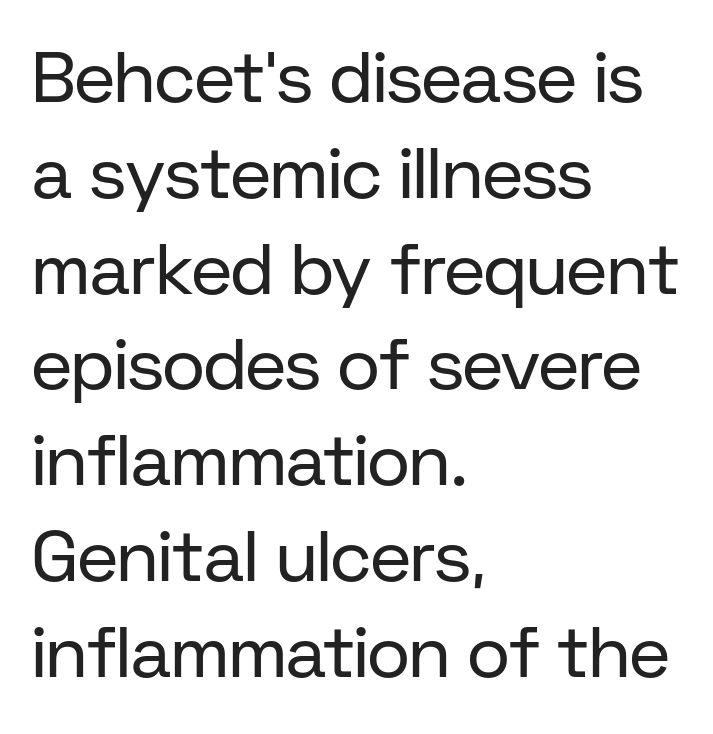
The image shows 72 px regular-weight sans-serif type, upright; set left-aligned, normal line spacing (1.33x), normal letter spacing, not underlined; low stroke contrast and a medium x-height.
